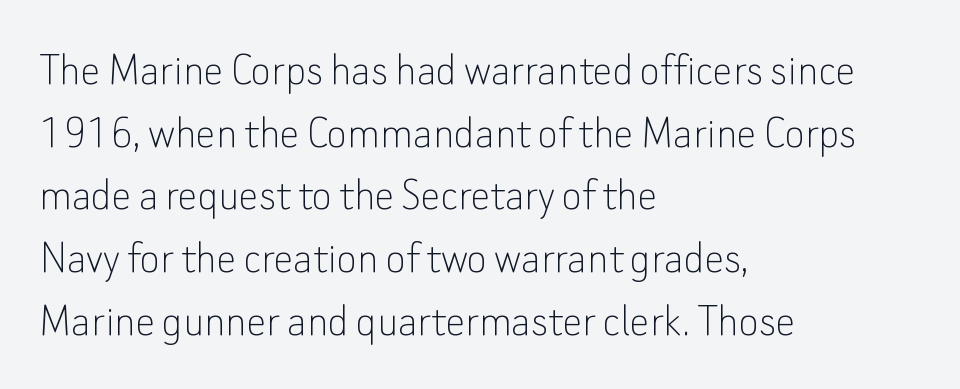
The image shows 49 px thin sans-serif type, upright; set left-aligned, normal line spacing (1.28x), normal letter spacing, not underlined; low stroke contrast and a small x-height.
